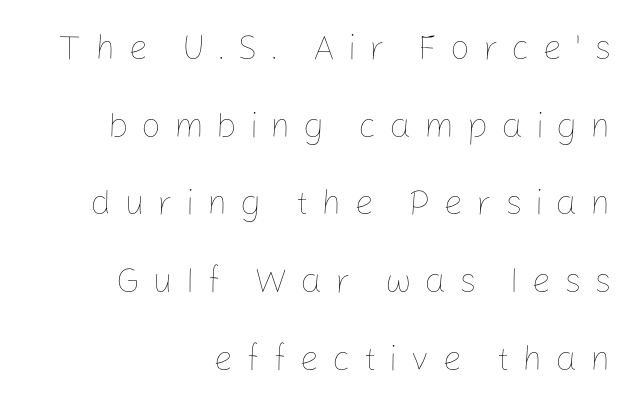
The image shows 35 px thin type, upright; set right-aligned, loose line spacing (2.22x), unusually wide letter spacing (+0.36 em), not underlined; low stroke contrast and a medium x-height.
